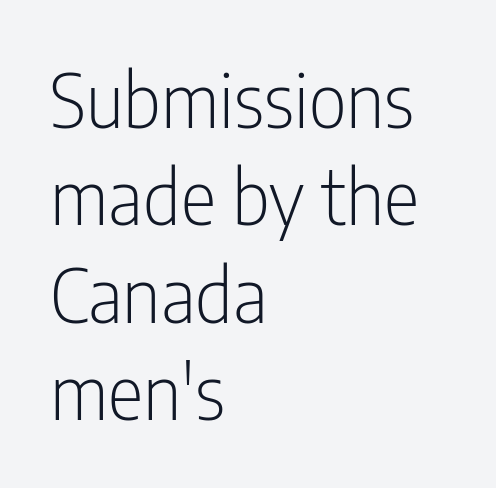
The image shows 75 px light, condensed sans-serif type, upright; set left-aligned, normal line spacing (1.3x), normal letter spacing, not underlined; low stroke contrast and a medium x-height.
